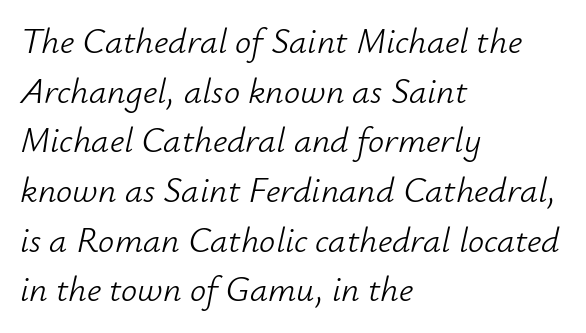
Check under the words: just untouched page. Each letter keeps its own natural width here, so spacing adapts to shape. Bold? No — there's no thickening of the strokes. Looking at the ascenders, they clearly lean. The paragraph has a hard left edge and a soft right edge.
